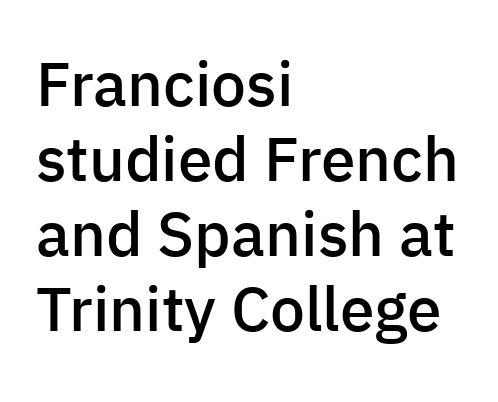
{"serif": "no", "italic": "no", "bold": "semi", "weight": "semibold", "width": "normal", "stroke_contrast": "low", "x_height": "medium", "monospaced": "no", "underline": "no", "align": "left", "line_spacing_ratio": 1.21, "letter_spacing": "normal", "letter_spacing_em": 0.0, "glyph_px": 62}
